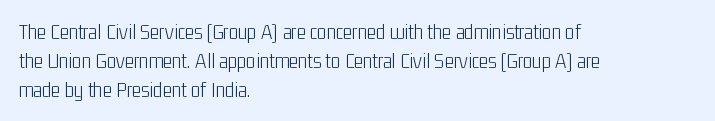
Q: Is the text bold? A: No.
Q: Is the text italic (slanted)? A: No, it is upright.
Q: Is the text underlined? A: No.
Q: How is the paragraph aligned? A: Left-aligned.
Q: Is the spacing between letters normal or unusually wide? A: Normal.
Q: Is the spacing between lines tight, normal or loose? A: Normal.
